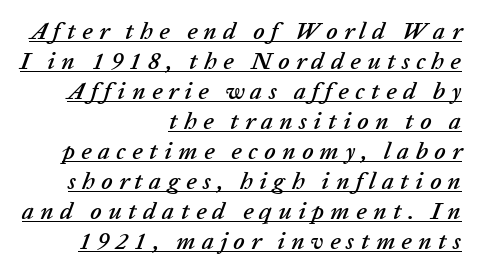
Q: Is the text italic (slanted)? A: Yes, it leans right by about 20 degrees.
Q: Is the text underlined? A: Yes.
Q: How is the paragraph aligned? A: Right-aligned.
Q: Is the spacing between letters normal or unusually wide? A: Unusually wide.
Q: Is the spacing between lines tight, normal or loose? A: Normal.
